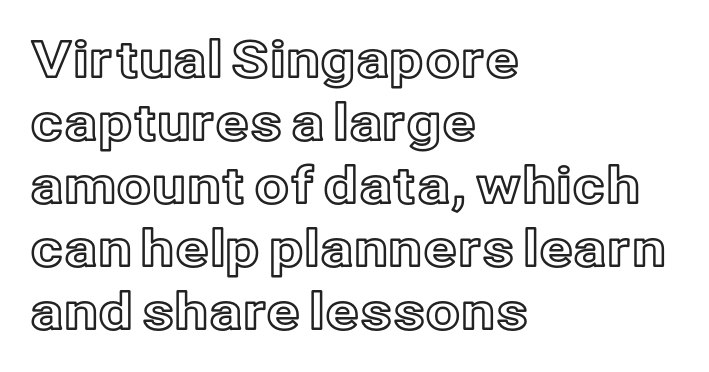
This rendering leaves character spacing at its baseline value. Do the characters align in a grid? No, the font is proportional. Horizontally, the lines are justified to the leading edge only. A typesetter would call this leading conventional body-copy spacing. This rendering features lettering with no underline.
